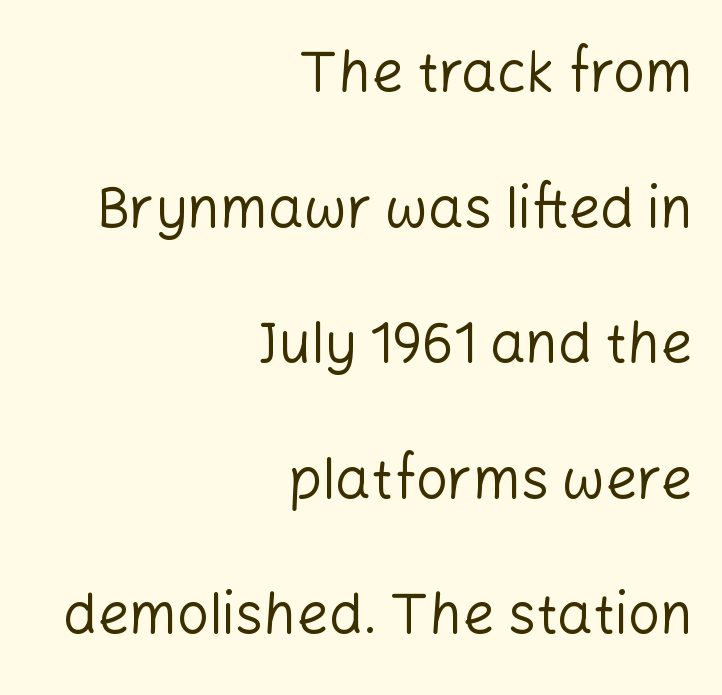
Q: Is the text bold? A: No.
Q: Is the text italic (slanted)? A: No, it is upright.
Q: Is the typeface a serif or a sans-serif typeface? A: Sans-serif.
Q: Is the text underlined? A: No.
Q: How is the paragraph aligned? A: Right-aligned.
Q: Is the spacing between letters normal or unusually wide? A: Normal.
Q: Is the spacing between lines tight, normal or loose? A: Loose.
Q: Width (condensed, normal, or wide)? A: Normal.
Q: Stroke contrast? A: Low.
Q: x-height? A: Medium.
Q: Monospaced? A: No.
